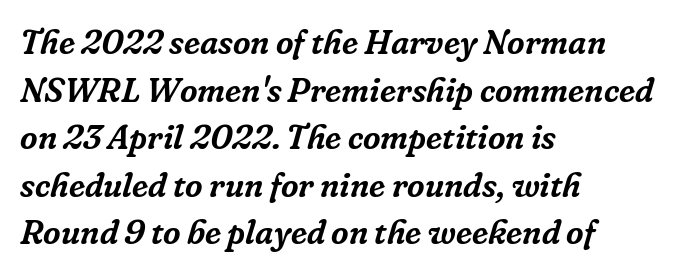
Compared with ordinary roman type, these characters are visibly tilted. Each letter keeps its own natural width here, so spacing adapts to shape. You can tell from the footed stems that serif type was used. The gaps between neighbouring characters are ordinary and unremarkable. Has an underline been added? It has not.
